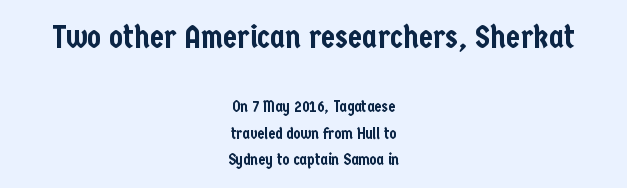
Q: Is the text italic (slanted)? A: No, it is upright.
Q: Is the typeface a serif or a sans-serif typeface? A: Sans-serif.
Q: Is the text underlined? A: No.
Q: How is the paragraph aligned? A: Centered.
Q: Is the spacing between letters normal or unusually wide? A: Normal.
Q: Is the spacing between lines tight, normal or loose? A: Normal.
Q: Which block of text is set in a larger size, the first (top) or the second (bottom)? A: The first (top) one.
Q: Width (condensed, normal, or wide)? A: Condensed.
Q: Stroke contrast? A: Low.
Q: x-height? A: Medium.
Q: Monospaced? A: No.
